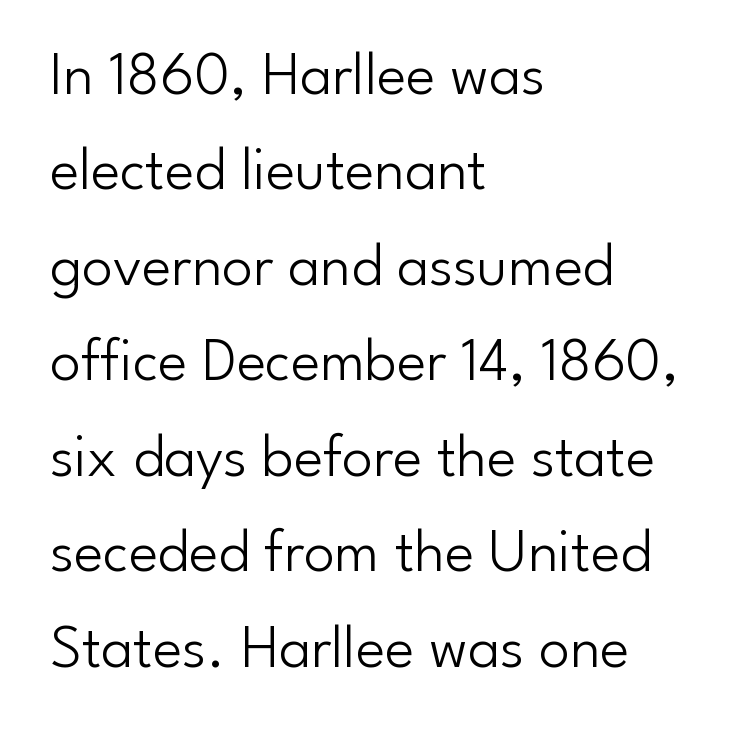
The image shows 62 px light sans-serif type, upright; set left-aligned, normal line spacing (1.54x), normal letter spacing, not underlined; low stroke contrast and a small x-height.
